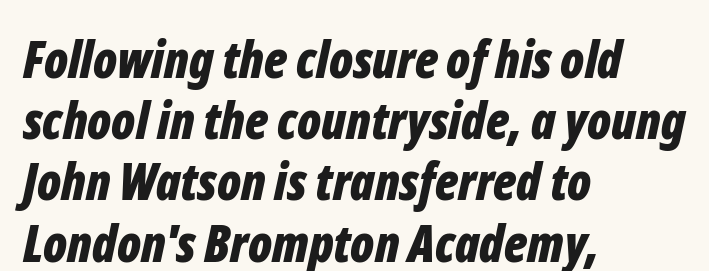
Q: Is the text bold? A: Yes.
Q: Is the text italic (slanted)? A: Yes, it leans right by about 12 degrees.
Q: Is the text underlined? A: No.
Q: How is the paragraph aligned? A: Left-aligned.
Q: Is the spacing between letters normal or unusually wide? A: Normal.
Q: Width (condensed, normal, or wide)? A: Condensed.
Q: Stroke contrast? A: Low.
Q: x-height? A: Medium.
Q: Monospaced? A: No.
